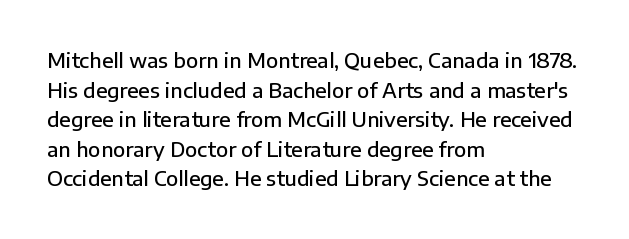
Q: Is the text bold? A: Semi-bold.
Q: Is the text italic (slanted)? A: No, it is upright.
Q: Is the text underlined? A: No.
Q: How is the paragraph aligned? A: Left-aligned.
Q: Is the spacing between letters normal or unusually wide? A: Normal.
Q: Is the spacing between lines tight, normal or loose? A: Normal.
